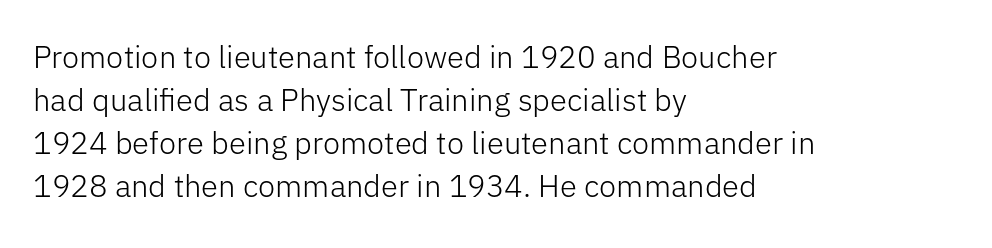
Q: Is the text bold? A: No.
Q: Is the text italic (slanted)? A: No, it is upright.
Q: Is the typeface a serif or a sans-serif typeface? A: Sans-serif.
Q: Is the text underlined? A: No.
Q: How is the paragraph aligned? A: Left-aligned.
Q: Is the spacing between letters normal or unusually wide? A: Normal.
Q: Is the spacing between lines tight, normal or loose? A: Normal.
Q: Width (condensed, normal, or wide)? A: Normal.
Q: Stroke contrast? A: Low.
Q: x-height? A: Medium.
Q: Monospaced? A: No.
